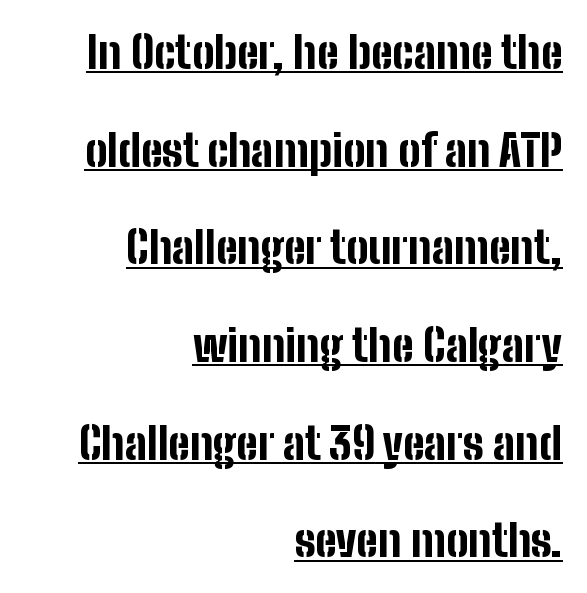
Q: Is the text bold? A: Yes.
Q: Is the text italic (slanted)? A: No, it is upright.
Q: Is the typeface a serif or a sans-serif typeface? A: Sans-serif.
Q: Is the text underlined? A: Yes.
Q: How is the paragraph aligned? A: Right-aligned.
Q: Is the spacing between letters normal or unusually wide? A: Normal.
Q: Is the spacing between lines tight, normal or loose? A: Loose.
Q: Width (condensed, normal, or wide)? A: Condensed.
Q: Stroke contrast? A: Low.
Q: x-height? A: Medium.
Q: Monospaced? A: No.
